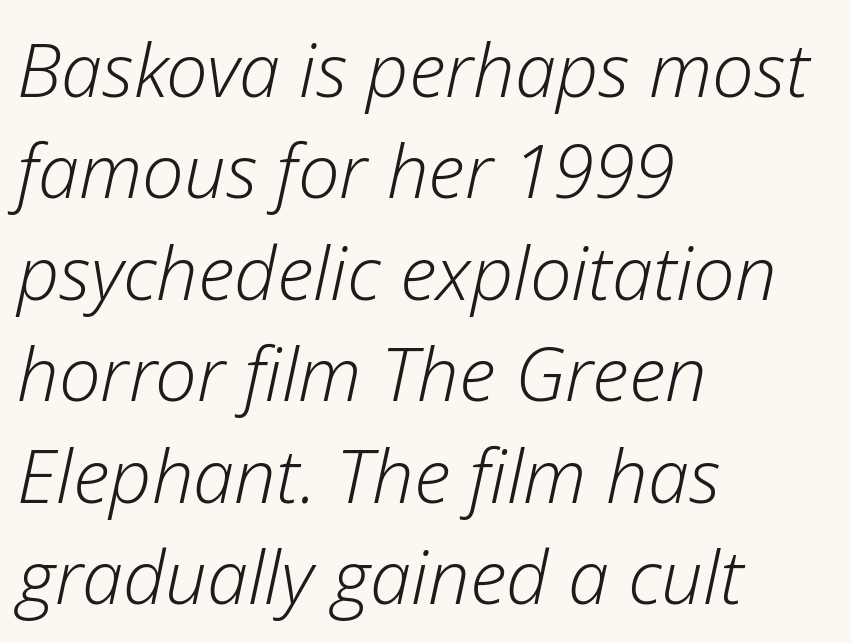
Successive baselines arrive at the customary interval. A typesetter would call this zero additional tracking. Each line starts at the same left margin while the right side varies. Here the designer chose a conventional face with non-uniform glyph widths. Posture: slanted. These glyphs show unthickened strokes, regular width or finer.
